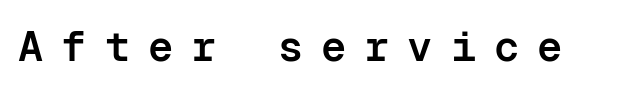
Q: Is the text bold? A: Semi-bold.
Q: Is the text italic (slanted)? A: No, it is upright.
Q: Is the typeface a serif or a sans-serif typeface? A: Sans-serif.
Q: Is the text underlined? A: No.
Q: Is the spacing between letters normal or unusually wide? A: Unusually wide.
Q: Width (condensed, normal, or wide)? A: Normal.
Q: Stroke contrast? A: Low.
Q: x-height? A: Medium.
Q: Monospaced? A: Yes.
